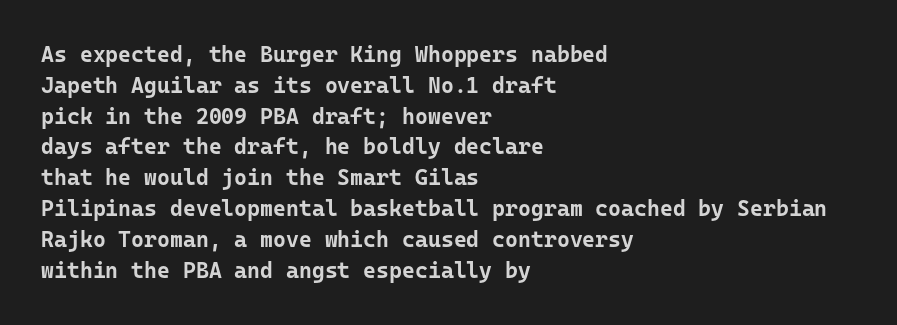
The image shows 22 px bold type, upright; set left-aligned, normal line spacing (1.4x), normal letter spacing, not underlined.
